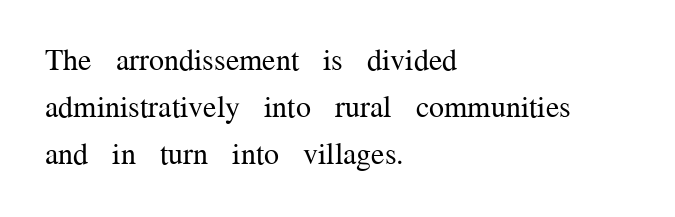
Q: Is the text bold? A: No.
Q: Is the text italic (slanted)? A: No, it is upright.
Q: Is the typeface a serif or a sans-serif typeface? A: Serif.
Q: Is the text underlined? A: No.
Q: How is the paragraph aligned? A: Left-aligned.
Q: Is the spacing between letters normal or unusually wide? A: Normal.
Q: Is the spacing between lines tight, normal or loose? A: Normal.
Q: Width (condensed, normal, or wide)? A: Normal.
Q: Stroke contrast? A: Medium.
Q: x-height? A: Medium.
Q: Monospaced? A: No.
